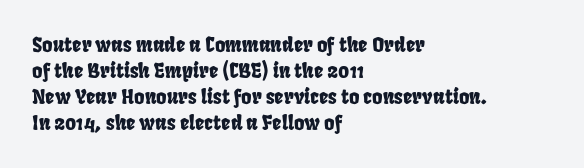
Q: Is the text underlined? A: No.
Q: How is the paragraph aligned? A: Left-aligned.
Q: Is the spacing between letters normal or unusually wide? A: Normal.
Q: Is the spacing between lines tight, normal or loose? A: Normal.
